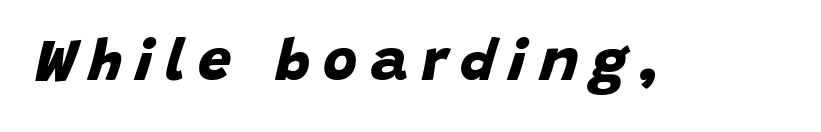
Notice how thick the strokes are: this is what a full bold looks like. Honestly, there is no underline to notice here at all. The letters are spread apart with noticeably loose tracking. The typeface chosen for these lines omits serifs. A typesetter would call this proportional, since set widths differ per character.
